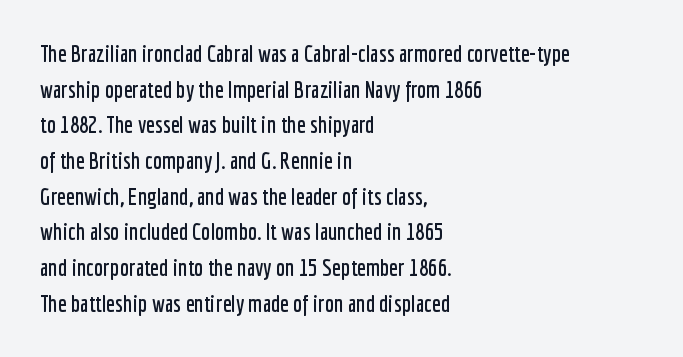
Every row of glyphs begins at an identical x-position on the left. The passage shown has conventional tracking throughout. A typesetter would mark this as roman, not italic. Letters rest on an invisible, unmarked baseline. In terms of leading, this rendering sits right in the middle.
